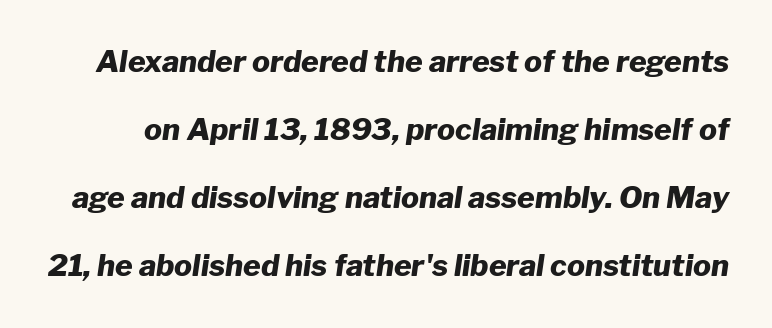
{"italic": "yes", "lean": "right", "slant_degrees": 8, "bold": "yes", "weight": "heavy", "width": "normal", "stroke_contrast": "low", "x_height": "medium", "monospaced": "no", "underline": "no", "line_spacing": "loose", "line_spacing_ratio": 2.27, "letter_spacing": "normal", "letter_spacing_em": 0.0, "glyph_px": 30}
